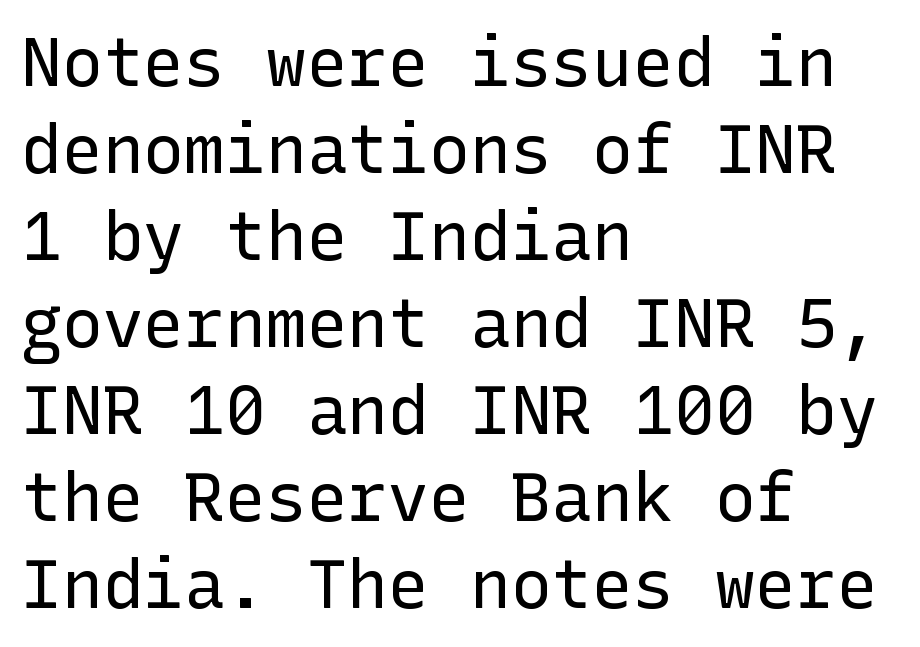
Q: Is the text bold? A: No.
Q: Is the text italic (slanted)? A: No, it is upright.
Q: Is the typeface a serif or a sans-serif typeface? A: Sans-serif.
Q: Is the text underlined? A: No.
Q: How is the paragraph aligned? A: Left-aligned.
Q: Is the spacing between letters normal or unusually wide? A: Normal.
Q: Is the spacing between lines tight, normal or loose? A: Normal.
Q: Width (condensed, normal, or wide)? A: Normal.
Q: Stroke contrast? A: Low.
Q: x-height? A: Medium.
